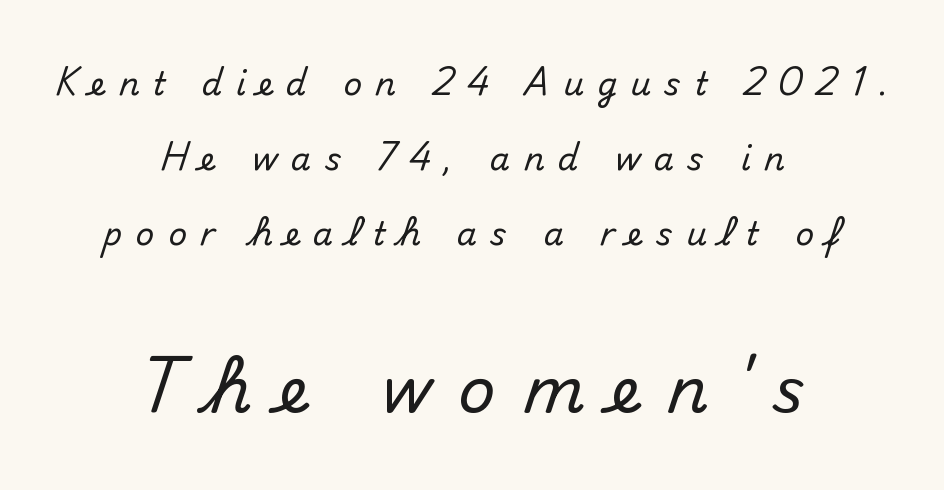
Q: Is the text italic (slanted)? A: Yes.
Q: Is the typeface a serif or a sans-serif typeface? A: Sans-serif.
Q: Is the text underlined? A: No.
Q: How is the paragraph aligned? A: Centered.
Q: Is the spacing between letters normal or unusually wide? A: Unusually wide.
Q: Is the spacing between lines tight, normal or loose? A: Loose.
Q: Which block of text is set in a larger size, the first (top) or the second (bottom)? A: The second (bottom) one.
Q: Width (condensed, normal, or wide)? A: Normal.
Q: Stroke contrast? A: Medium.
Q: x-height? A: Small.
Q: Monospaced? A: No.
